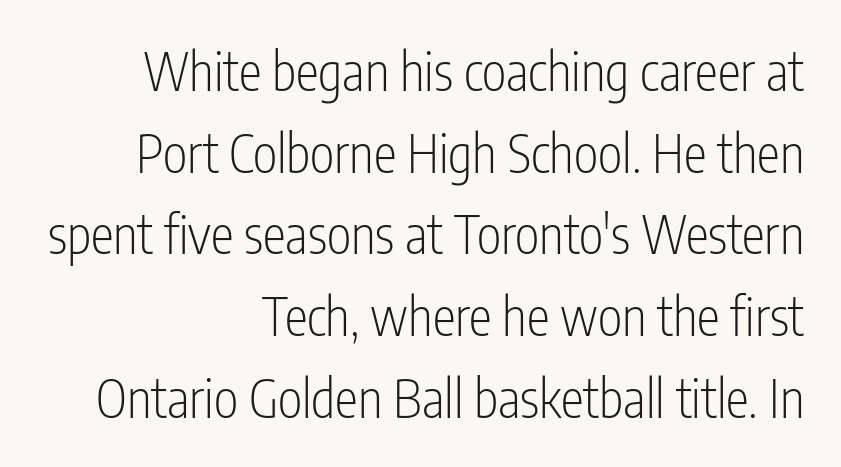
The image shows 52 px light, condensed sans-serif type, upright; set right-aligned, normal line spacing (1.57x), normal letter spacing, not underlined; low stroke contrast and a medium x-height.
